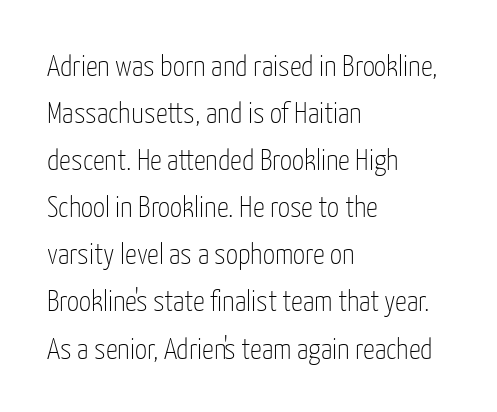
The typeface has the unassuming heft of standard copy or less. How would I describe the line gaps? Plain and ordinary. Glance below the letters and you will spot only blank space. A roman cut, with each character standing at attention. In terms of letterform style, serifs are entirely absent.
